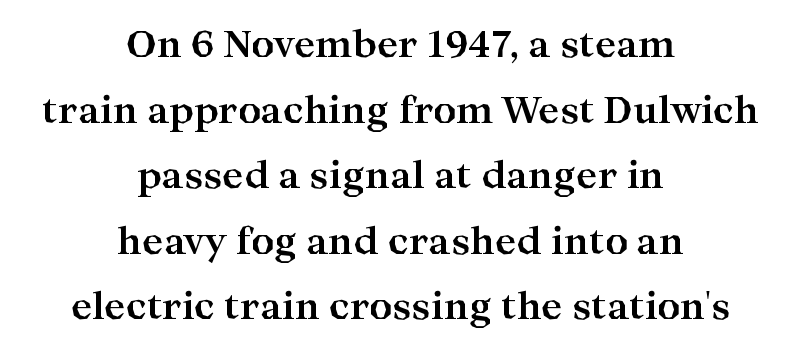
{"serif": "yes", "italic": "no", "bold": "yes", "weight": "bold", "width": "wide", "stroke_contrast": "high", "x_height": "medium", "monospaced": "no", "underline": "no", "align": "center", "line_spacing_ratio": 1.82, "letter_spacing": "normal", "letter_spacing_em": 0.0, "glyph_px": 36}
